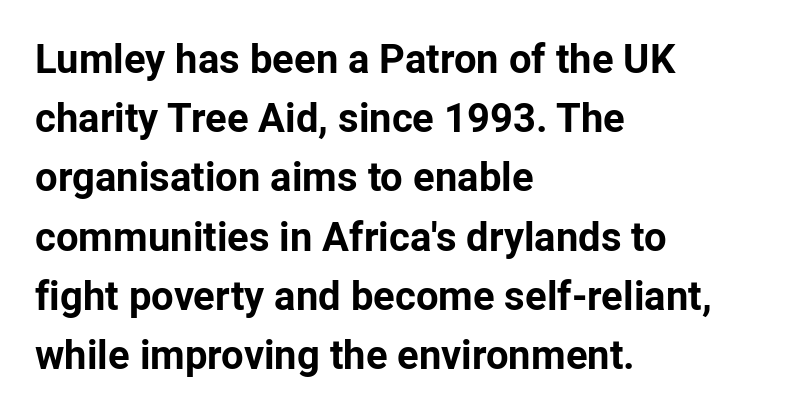
Spacing verdict: proportional, widths tailored to each character. Whoever set this chose a conventional vertical rhythm. Posture: vertical. Characters follow at the spacing the type designer built in. The space directly below the letters is spotless. If you drew a ruler down the left edge, every line would touch it.
